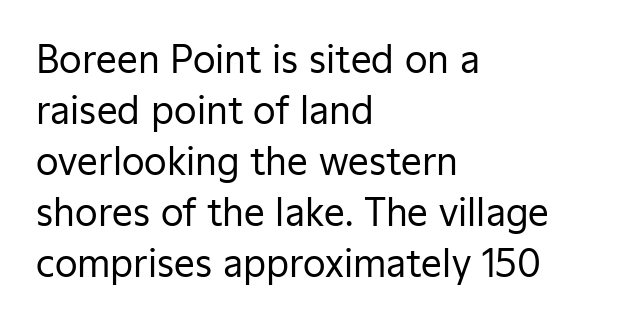
{"serif": "no", "italic": "no", "bold": "no", "weight": "regular", "width": "normal", "stroke_contrast": "low", "x_height": "medium", "monospaced": "no", "underline": "no", "align": "left", "line_spacing": "normal", "line_spacing_ratio": 1.38, "letter_spacing": "normal", "letter_spacing_em": 0.0, "glyph_px": 37}
